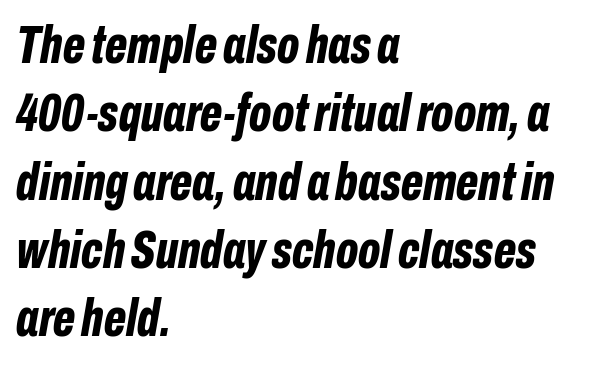
The image shows 53 px bold, condensed type, italic (leaning right); set left-aligned, normal line spacing (1.29x), normal letter spacing, not underlined; low stroke contrast and a medium x-height.
